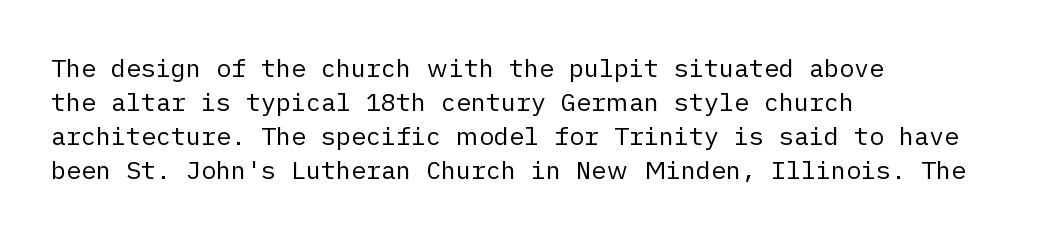
Q: Is the text bold? A: No.
Q: Is the text italic (slanted)? A: No, it is upright.
Q: Is the text underlined? A: No.
Q: How is the paragraph aligned? A: Left-aligned.
Q: Is the spacing between letters normal or unusually wide? A: Normal.
Q: Is the spacing between lines tight, normal or loose? A: Normal.
